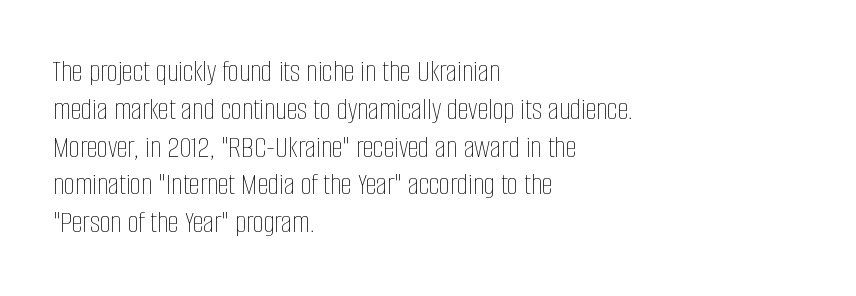
Q: Is the text bold? A: No.
Q: Is the text italic (slanted)? A: No, it is upright.
Q: Is the text underlined? A: No.
Q: How is the paragraph aligned? A: Left-aligned.
Q: Is the spacing between letters normal or unusually wide? A: Normal.
Q: Width (condensed, normal, or wide)? A: Condensed.
Q: Stroke contrast? A: Low.
Q: x-height? A: Large.
Q: Monospaced? A: No.
